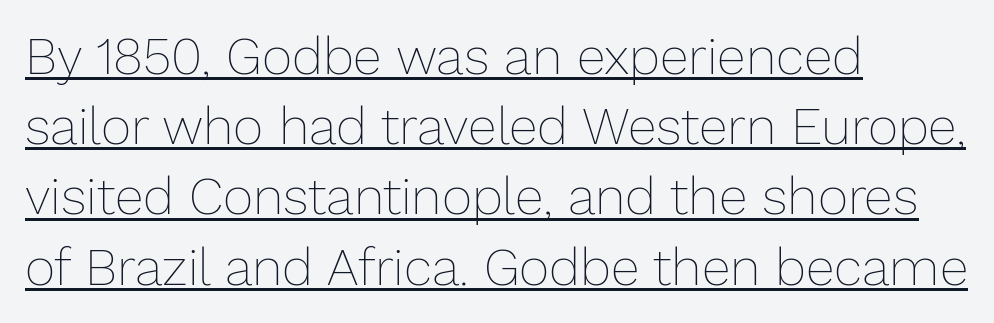
{"italic": "no", "bold": "no", "weight": "thin", "width": "normal", "stroke_contrast": "low", "x_height": "medium", "monospaced": "no", "underline": "yes", "align": "left", "line_spacing": "normal", "line_spacing_ratio": 1.35, "letter_spacing": "normal", "letter_spacing_em": 0.0, "glyph_px": 52}
